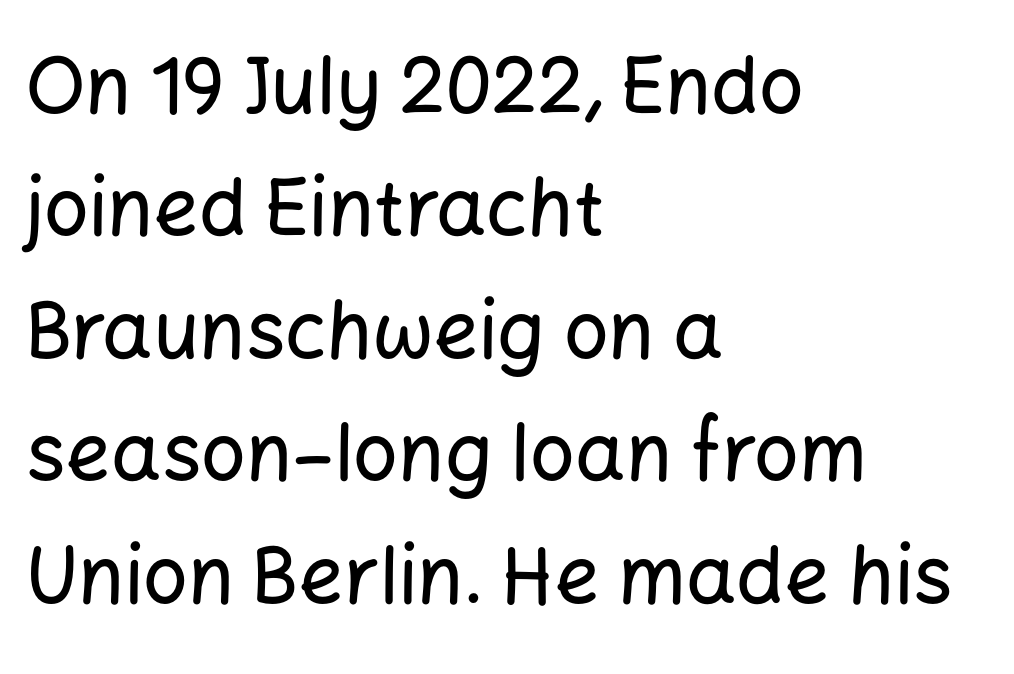
Q: Is the text italic (slanted)? A: No, it is upright.
Q: Is the typeface a serif or a sans-serif typeface? A: Sans-serif.
Q: Is the text underlined? A: No.
Q: How is the paragraph aligned? A: Left-aligned.
Q: Is the spacing between letters normal or unusually wide? A: Normal.
Q: Is the spacing between lines tight, normal or loose? A: Normal.
Q: Width (condensed, normal, or wide)? A: Normal.
Q: Stroke contrast? A: Low.
Q: x-height? A: Medium.
Q: Monospaced? A: No.
